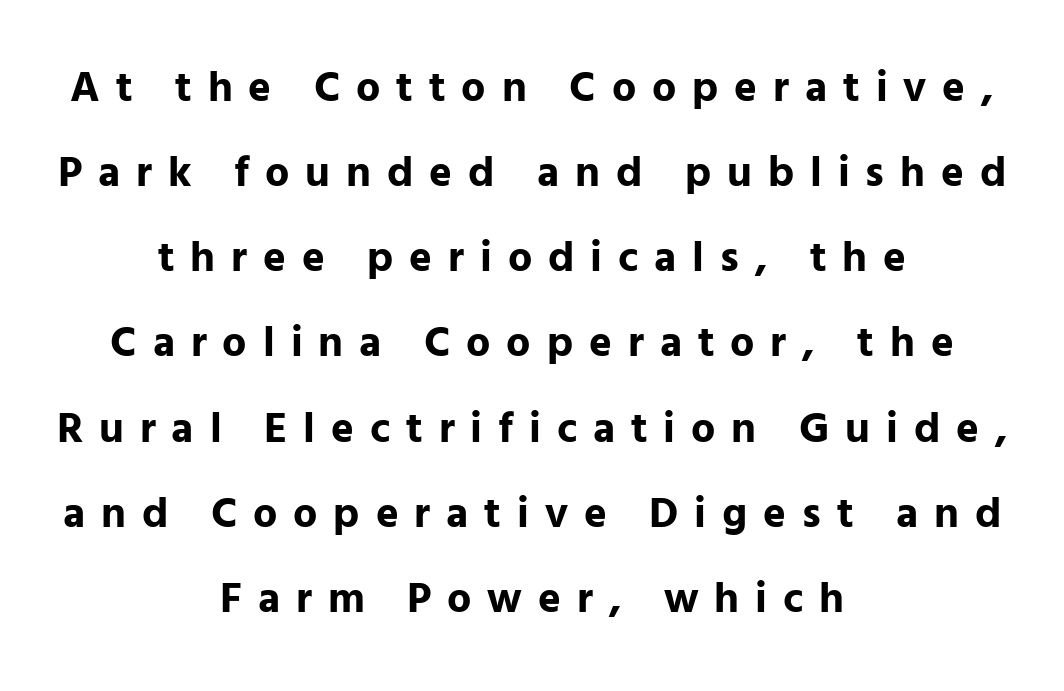
The image shows 43 px bold sans-serif type, upright; set centered, loose line spacing (1.98x), unusually wide letter spacing (+0.37 em), not underlined; low stroke contrast and a medium x-height.
